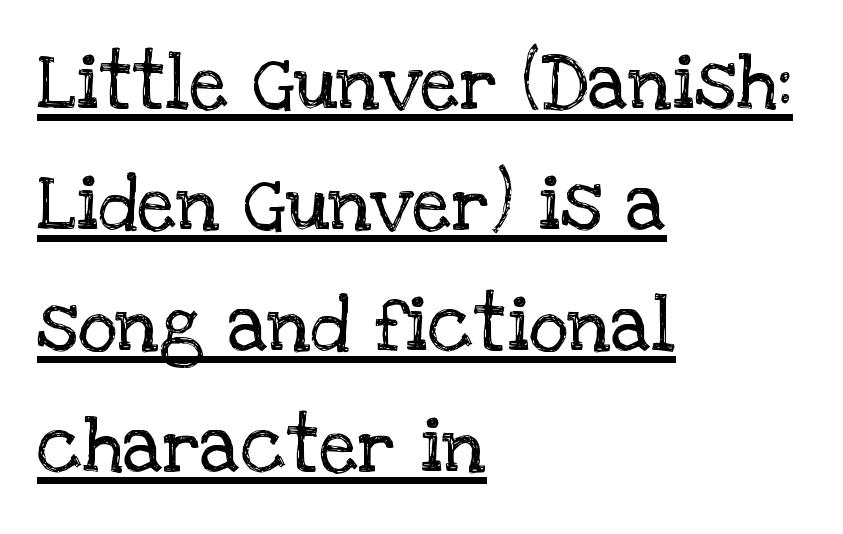
Q: Is the text bold? A: No.
Q: Is the text italic (slanted)? A: No, it is upright.
Q: Is the typeface a serif or a sans-serif typeface? A: Serif.
Q: Is the text underlined? A: Yes.
Q: How is the paragraph aligned? A: Left-aligned.
Q: Is the spacing between letters normal or unusually wide? A: Normal.
Q: Is the spacing between lines tight, normal or loose? A: Normal.
Q: Width (condensed, normal, or wide)? A: Normal.
Q: Stroke contrast? A: Low.
Q: x-height? A: Large.
Q: Monospaced? A: No.
